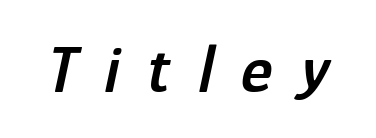
Q: Is the text bold? A: Semi-bold.
Q: Is the text italic (slanted)? A: Yes, it leans right by about 12 degrees.
Q: Is the text underlined? A: No.
Q: Is the spacing between letters normal or unusually wide? A: Unusually wide.
Q: Width (condensed, normal, or wide)? A: Condensed.
Q: Stroke contrast? A: Low.
Q: x-height? A: Medium.
Q: Monospaced? A: No.
